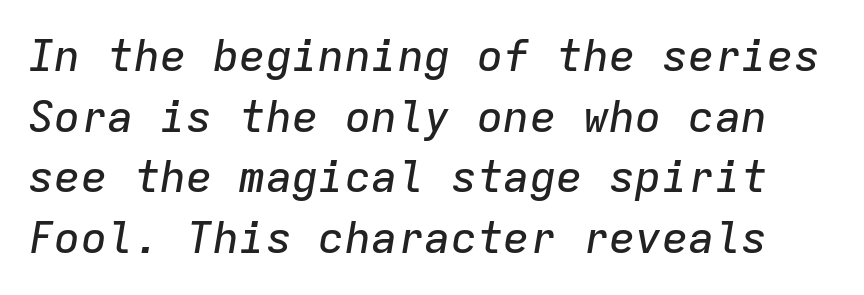
You can tell it's italic because the verticals aren't actually vertical. These lines keep a tight, regular rhythm from letter to letter. Descender tails drop into unmarked territory. Here the designer chose a console-style face with uniform glyph widths.
